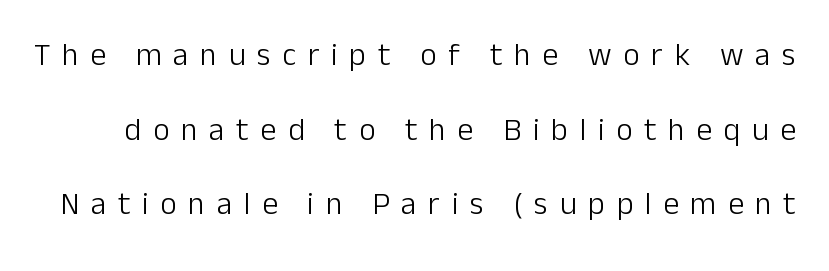
The image shows 32 px light sans-serif type, upright; set loose line spacing (2.33x), unusually wide letter spacing (+0.36 em), not underlined; low stroke contrast and a medium x-height.
